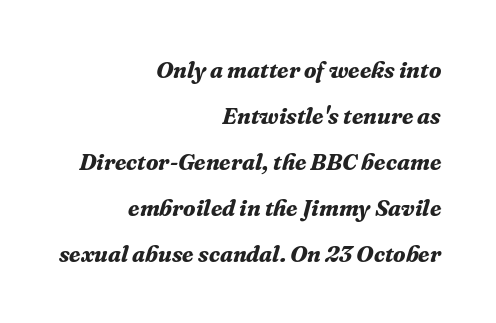
Look at the stroke-to-counter ratio: heavy, a bold. The paragraph shown leans on its right margin. Glyph-to-glyph distance matches everyday printed text. These lines stand farther apart than default settings would place them. Observe the lean: these are italic letterforms.
